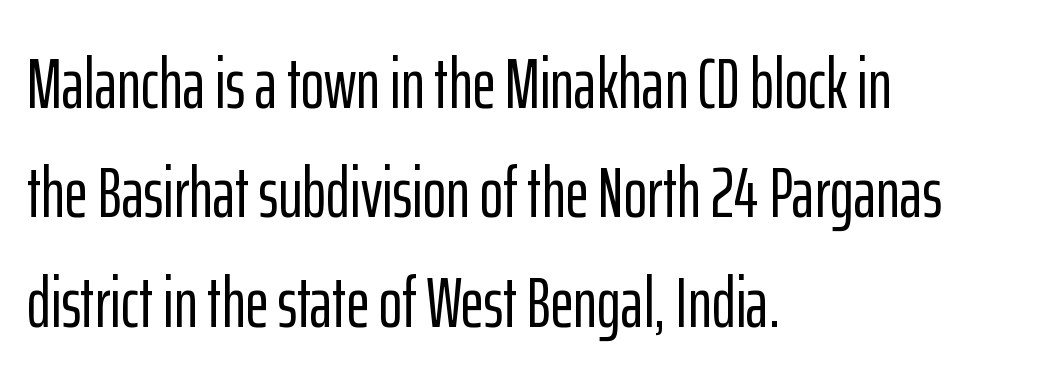
Each letter keeps its own natural width here, so spacing adapts to shape. The glyphs in this specimen are sans serif. The space between consecutive lines is moderate. It's the straight-up-and-down kind of type. Check the space under the baseline: it is left empty. All the whitespace from short lines collects on the right.
